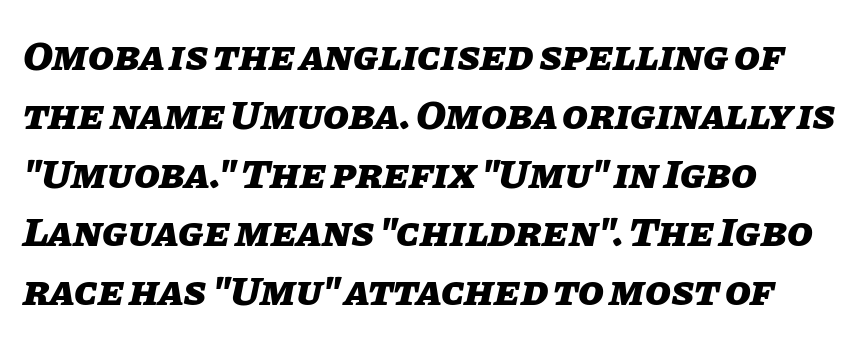
{"italic": "yes", "lean": "right", "slant_degrees": 11, "bold": "yes", "weight": "heavy", "width": "normal", "stroke_contrast": "low", "x_height": "large", "monospaced": "no", "underline": "no", "align": "left", "line_spacing": "normal", "line_spacing_ratio": 1.4, "letter_spacing": "normal", "letter_spacing_em": 0.0, "glyph_px": 42}
